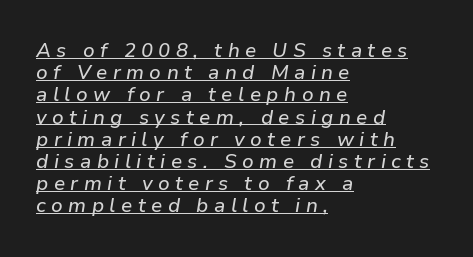
{"italic": "yes", "lean": "right", "slant_degrees": 9, "underline": "yes", "align": "left", "line_spacing": "tight", "line_spacing_ratio": 1.11, "letter_spacing": "wide", "letter_spacing_em": 0.27, "glyph_px": 20}
